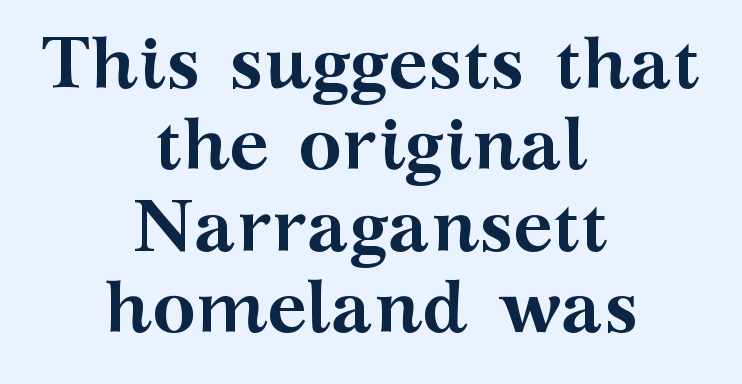
I'd describe the lettering as bold — thick and assertive. Upright lettering throughout. The lines in this sample share a center point and differ in where they start and stop. Note the varied advance widths — an 'i' is clearly narrower than an 'm'. The passage shown is typeset with a serif family.
